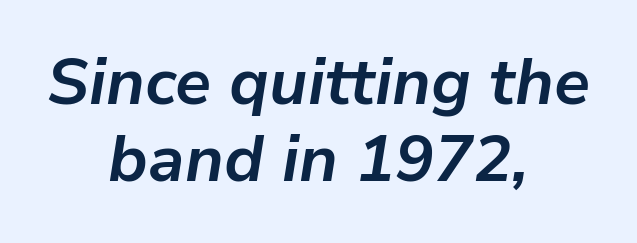
Here the designer chose a conventional face with non-uniform glyph widths. Default kerning and tracking; the words read as compact shapes. This rendering uses center alignment, leaving both contours irregular but symmetric. A clean baseline with only descenders dipping below it. This sample uses an oblique cut, with every glyph tilted off the vertical.
